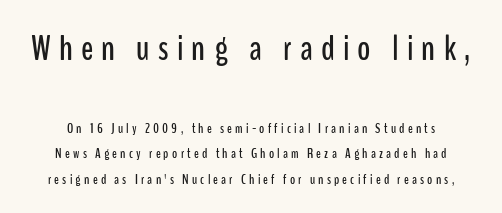
{"serif": "no", "italic": "no", "width": "condensed", "stroke_contrast": "low", "x_height": "medium", "monospaced": "no", "underline": "no", "line_spacing_ratio": 1.83, "letter_spacing": "wide", "letter_spacing_em": 0.23, "larger_block": "first", "size_ratio": 2.57, "glyph_px": 36}
